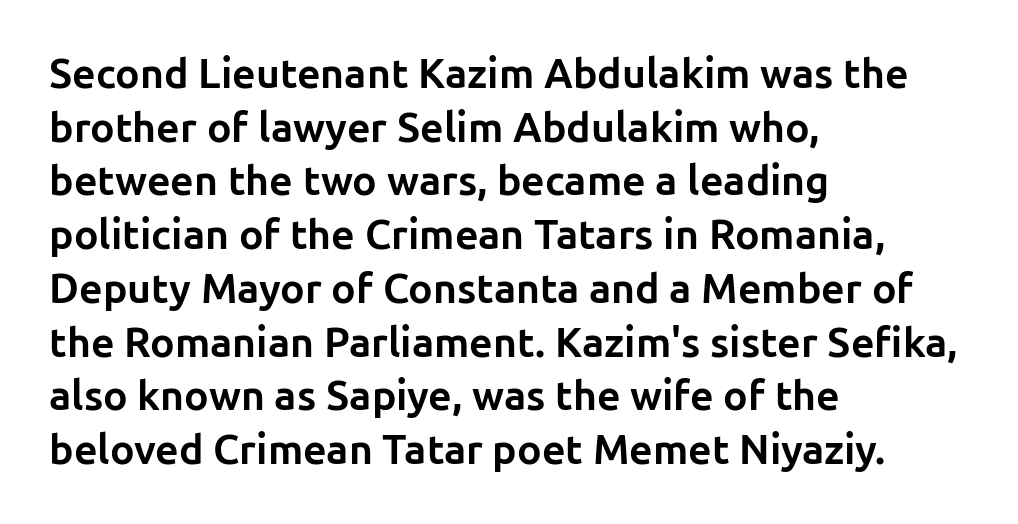
The string is rendered with underlining switched off. The font is running at its bold setting. Vertical strokes here are truly vertical. Normally led — the rows are evenly, conventionally spaced.
